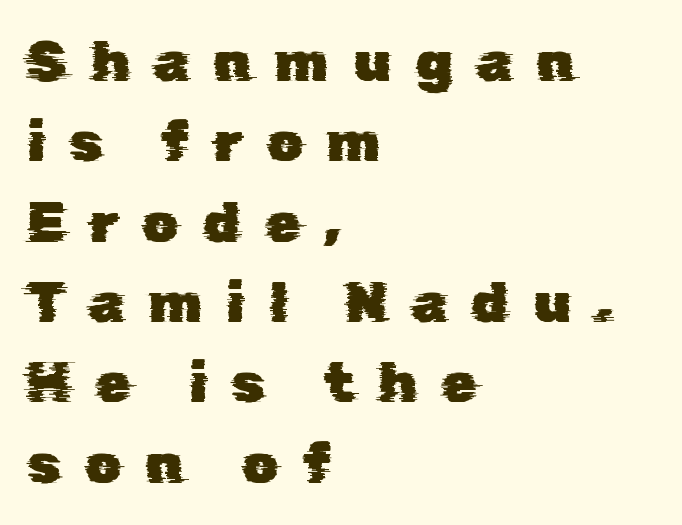
{"serif": "no", "width": "normal", "stroke_contrast": "low", "x_height": "medium", "monospaced": "no", "underline": "no", "align": "left", "line_spacing": "normal", "line_spacing_ratio": 1.41, "letter_spacing": "wide", "letter_spacing_em": 0.42, "glyph_px": 57}
